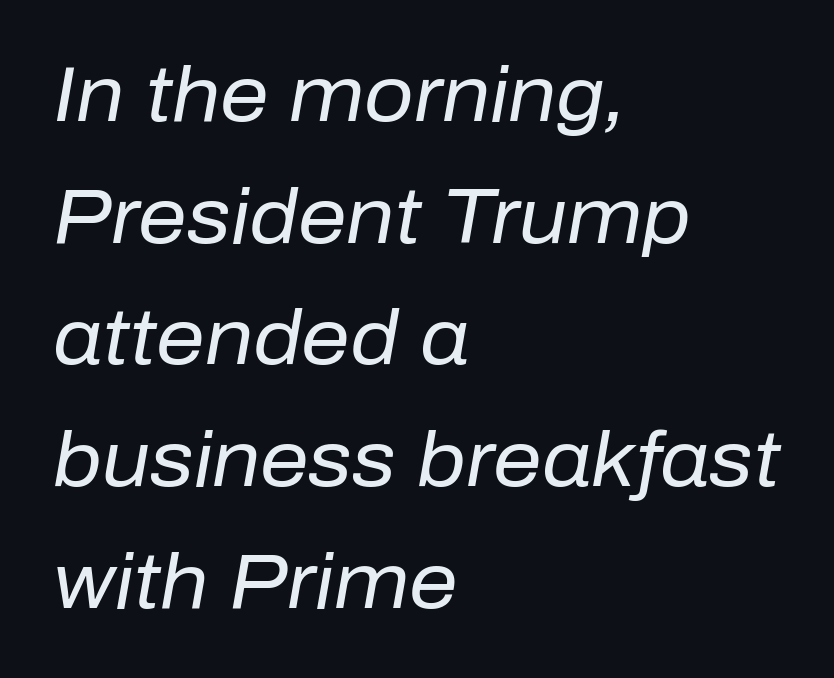
The image shows 77 px regular-weight type, italic (leaning right); set left-aligned, normal line spacing (1.58x), normal letter spacing, not underlined; low stroke contrast and a medium x-height.
